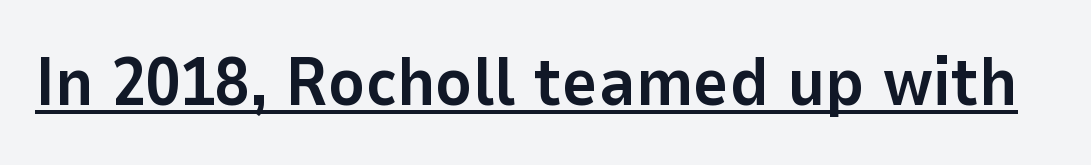
The image shows 69 px bold sans-serif type, upright; set normal letter spacing, underlined; low stroke contrast and a medium x-height.
